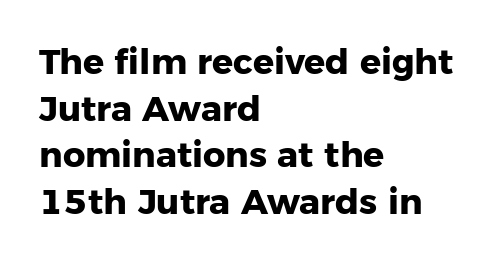
Q: Is the text bold? A: Yes.
Q: Is the text italic (slanted)? A: No, it is upright.
Q: Is the typeface a serif or a sans-serif typeface? A: Sans-serif.
Q: Is the text underlined? A: No.
Q: How is the paragraph aligned? A: Left-aligned.
Q: Is the spacing between letters normal or unusually wide? A: Normal.
Q: Is the spacing between lines tight, normal or loose? A: Normal.
Q: Width (condensed, normal, or wide)? A: Normal.
Q: Stroke contrast? A: Low.
Q: x-height? A: Medium.
Q: Monospaced? A: No.
